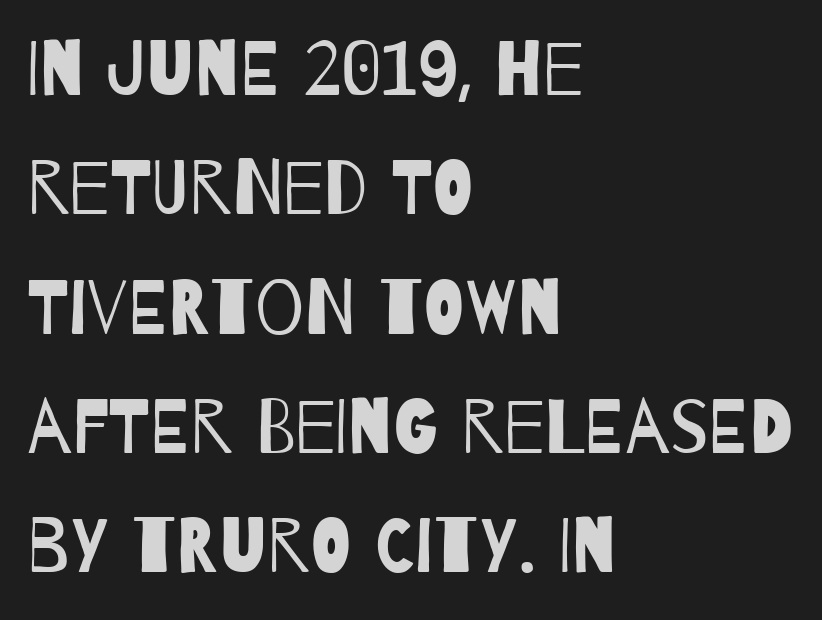
The image shows 77 px regular-weight, condensed sans-serif type; set left-aligned, normal line spacing (1.55x), normal letter spacing, not underlined; low stroke contrast and a large x-height.
